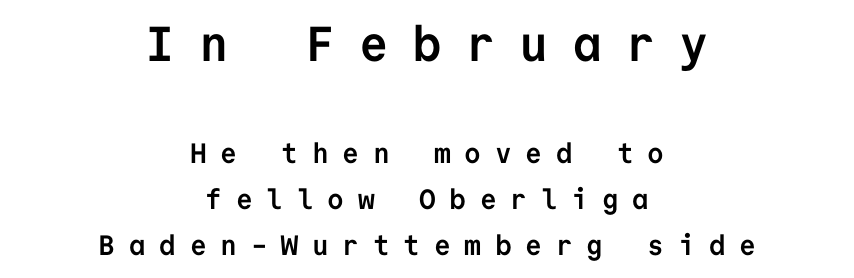
Q: Is the text bold? A: Yes.
Q: Is the text italic (slanted)? A: No, it is upright.
Q: Is the typeface a serif or a sans-serif typeface? A: Sans-serif.
Q: Is the text underlined? A: No.
Q: How is the paragraph aligned? A: Centered.
Q: Is the spacing between letters normal or unusually wide? A: Unusually wide.
Q: Is the spacing between lines tight, normal or loose? A: Normal.
Q: Which block of text is set in a larger size, the first (top) or the second (bottom)? A: The first (top) one.
Q: Width (condensed, normal, or wide)? A: Normal.
Q: Stroke contrast? A: Low.
Q: x-height? A: Medium.
Q: Monospaced? A: Yes.
